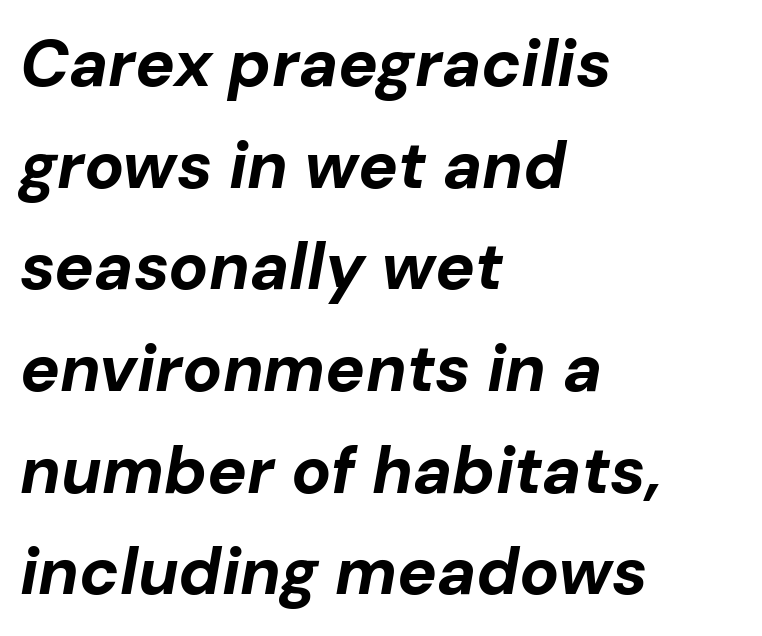
{"italic": "yes", "lean": "right", "slant_degrees": 10, "bold": "yes", "weight": "bold", "width": "normal", "stroke_contrast": "low", "x_height": "medium", "monospaced": "no", "underline": "no", "align": "left", "line_spacing": "normal", "line_spacing_ratio": 1.54, "letter_spacing": "normal", "letter_spacing_em": 0.0, "glyph_px": 66}
